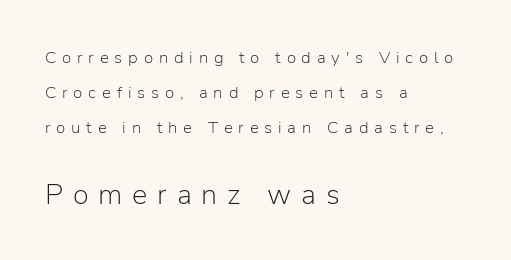
{"serif": "no", "italic": "no", "bold": "no", "weight": "light", "width": "normal", "stroke_contrast": "low", "x_height": "medium", "monospaced": "no", "underline": "no", "align": "left", "line_spacing": "loose", "line_spacing_ratio": 2.07, "letter_spacing": "wide", "letter_spacing_em": 0.34, "larger_block": "second", "size_ratio": 1.71, "glyph_px": 29}
